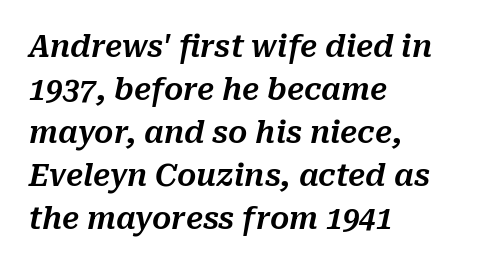
A clean baseline with only descenders dipping below it. This sample keeps an unexceptional amount of space between lines. Casual observation: everything's shoved over to the left. This is oblique type, the kind used for emphasis or titles. This sample has the flowing, uneven cadence of proportional lettering. Words appear dense and cohesive because spacing is normal.
